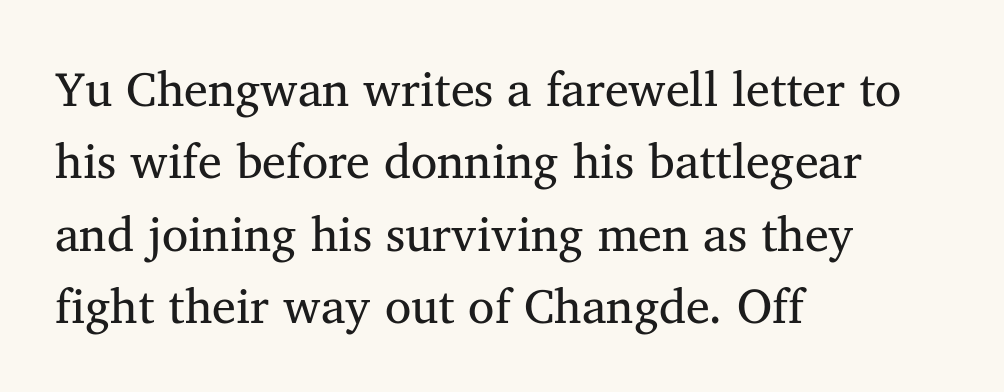
Tracking here is standard; glyphs follow each other at the usual distance. The letters stand upright; this is a roman face. Proportional: the letters do not fall into vertical columns. Regarding serifs, this sample has them. Vertically, the passage feels balanced, rows spaced as you'd expect. Glance below the letters and you will spot only blank space.
